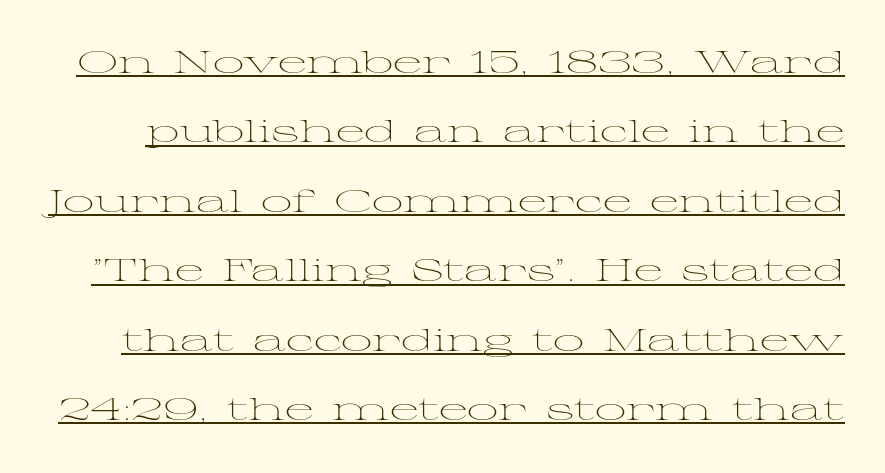
{"serif": "yes", "italic": "no", "bold": "no", "weight": "light", "width": "wide", "stroke_contrast": "medium", "x_height": "medium", "monospaced": "no", "underline": "yes", "line_spacing": "loose", "line_spacing_ratio": 2.24, "letter_spacing": "normal", "letter_spacing_em": 0.0, "glyph_px": 31}
